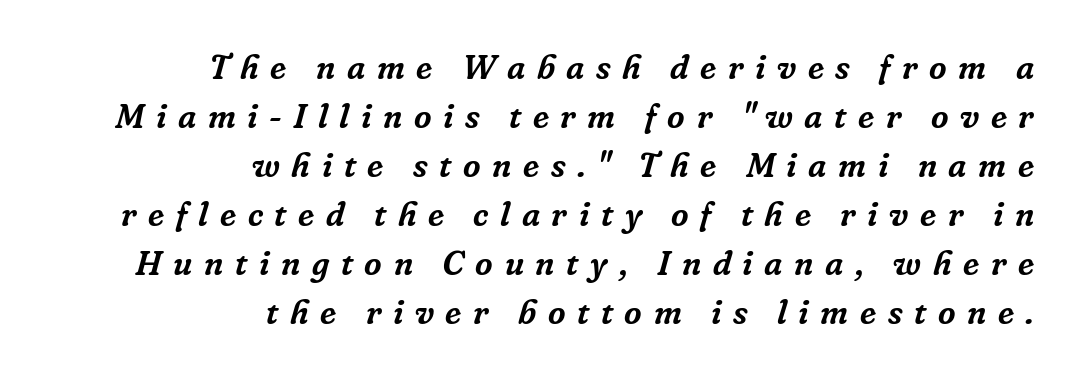
{"serif": "yes", "italic": "yes", "lean": "right", "slant_degrees": 16, "width": "normal", "stroke_contrast": "low", "x_height": "medium", "monospaced": "no", "underline": "no", "align": "right", "line_spacing": "normal", "line_spacing_ratio": 1.44, "letter_spacing": "wide", "letter_spacing_em": 0.34, "glyph_px": 34}
